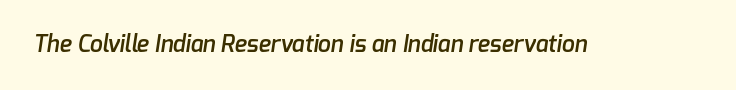
{"bold": "semi", "underline": "no", "letter_spacing": "normal", "letter_spacing_em": 0.0, "glyph_px": 23}
